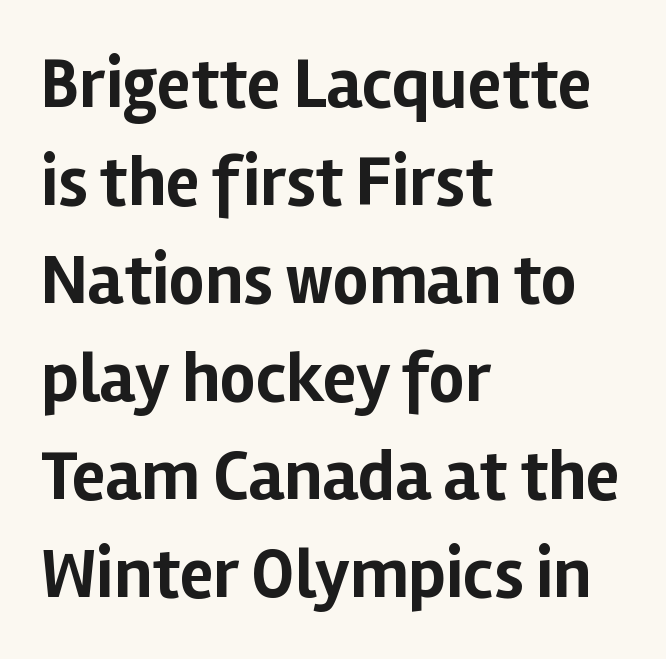
Q: Is the text bold? A: Yes.
Q: Is the text italic (slanted)? A: No, it is upright.
Q: Is the typeface a serif or a sans-serif typeface? A: Sans-serif.
Q: Is the text underlined? A: No.
Q: How is the paragraph aligned? A: Left-aligned.
Q: Is the spacing between letters normal or unusually wide? A: Normal.
Q: Is the spacing between lines tight, normal or loose? A: Normal.
Q: Width (condensed, normal, or wide)? A: Normal.
Q: Stroke contrast? A: Low.
Q: x-height? A: Medium.
Q: Monospaced? A: No.
